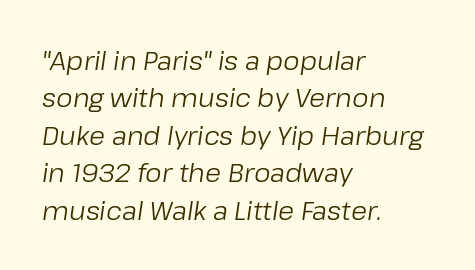
Q: Is the text bold? A: No.
Q: Is the text italic (slanted)? A: Yes, it leans right by about 8 degrees.
Q: Is the text underlined? A: No.
Q: How is the paragraph aligned? A: Left-aligned.
Q: Is the spacing between letters normal or unusually wide? A: Normal.
Q: Is the spacing between lines tight, normal or loose? A: Normal.
